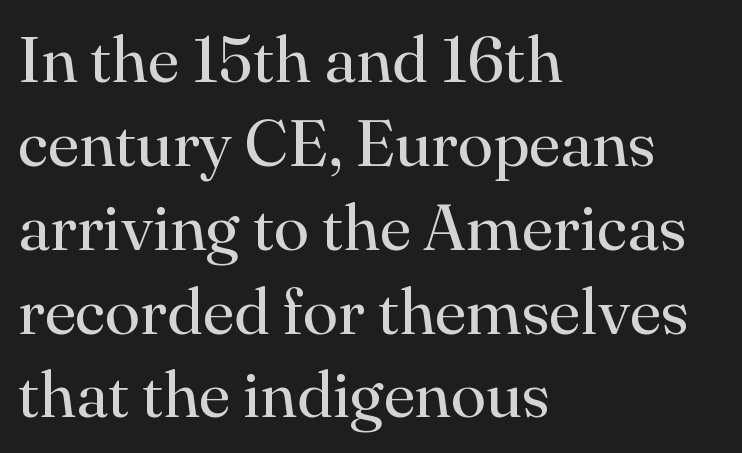
The image shows 65 px regular-weight serif type, upright; set left-aligned, normal line spacing (1.29x), normal letter spacing, not underlined; high stroke contrast and a small x-height.
